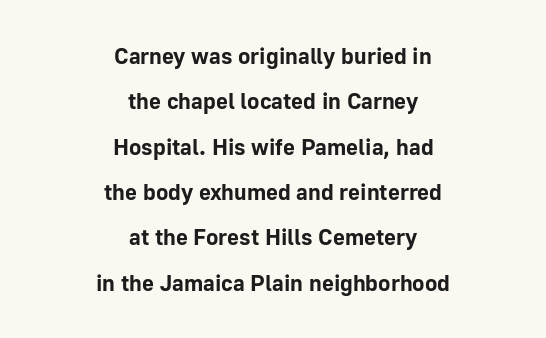
Q: Is the text bold? A: Yes.
Q: Is the text italic (slanted)? A: No, it is upright.
Q: Is the text underlined? A: No.
Q: How is the paragraph aligned? A: Centered.
Q: Is the spacing between letters normal or unusually wide? A: Normal.
Q: Is the spacing between lines tight, normal or loose? A: Loose.
